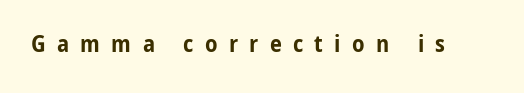
Q: Is the text bold? A: Yes.
Q: Is the text italic (slanted)? A: No, it is upright.
Q: Is the text underlined? A: No.
Q: Is the spacing between letters normal or unusually wide? A: Unusually wide.
